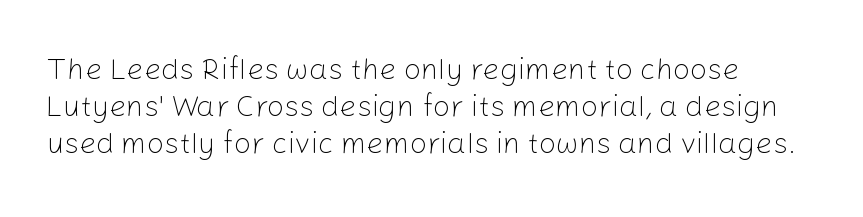
Q: Is the text bold? A: No.
Q: Is the text italic (slanted)? A: No, it is upright.
Q: Is the typeface a serif or a sans-serif typeface? A: Sans-serif.
Q: Is the text underlined? A: No.
Q: How is the paragraph aligned? A: Left-aligned.
Q: Is the spacing between letters normal or unusually wide? A: Normal.
Q: Width (condensed, normal, or wide)? A: Normal.
Q: Stroke contrast? A: Low.
Q: x-height? A: Medium.
Q: Monospaced? A: No.
